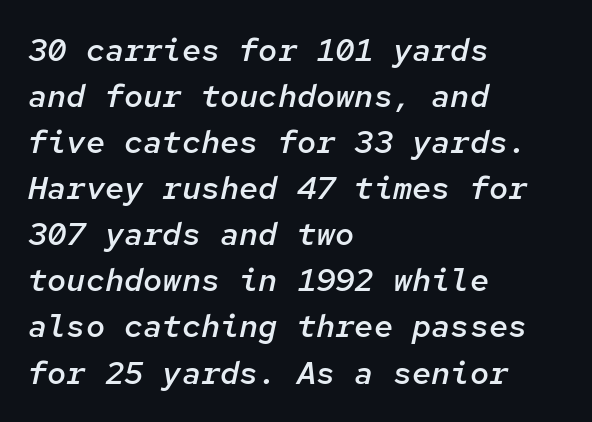
Do the characters align in a grid? Yes, the font is monospaced. The face used here has a pronounced slope to its letters. A student would call this left alignment; a typographer would say flush left, rag right. Tracking here is standard; glyphs follow each other at the usual distance. Students, observe: this is what conventionally led text looks like. Only glyphs here, with clear space below each row.
